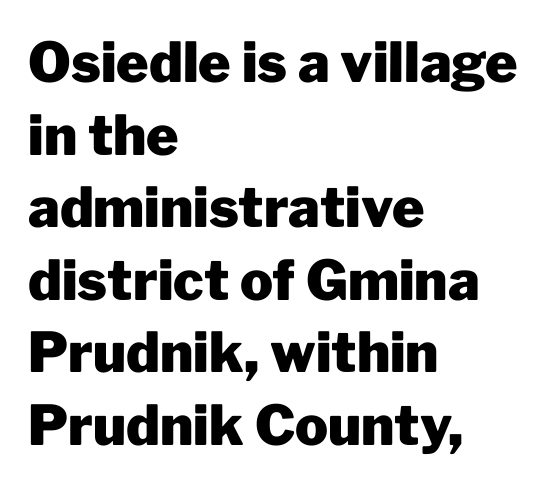
The image shows 55 px heavy sans-serif type, upright; set left-aligned, normal line spacing (1.32x), normal letter spacing, not underlined; low stroke contrast and a medium x-height.
